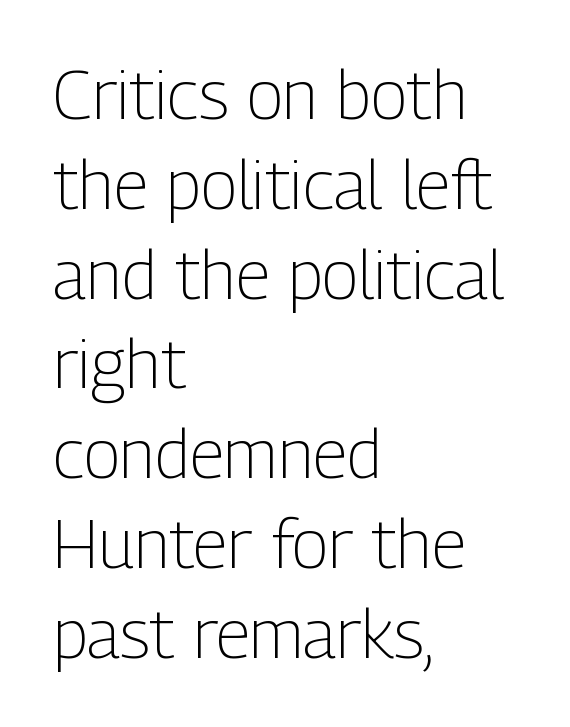
{"serif": "no", "italic": "no", "bold": "no", "weight": "light", "width": "condensed", "stroke_contrast": "low", "x_height": "medium", "monospaced": "no", "underline": "no", "align": "left", "line_spacing": "normal", "line_spacing_ratio": 1.32, "letter_spacing": "normal", "letter_spacing_em": 0.0, "glyph_px": 68}
